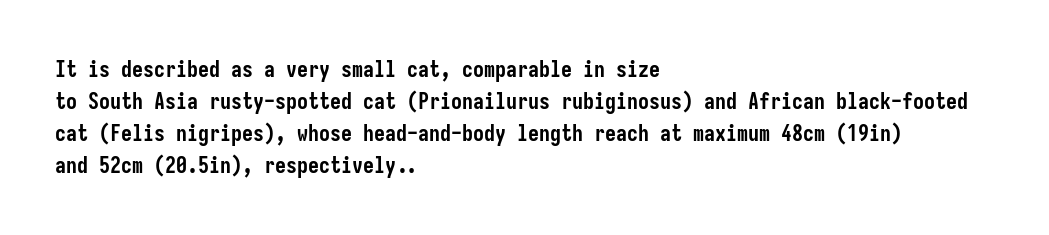
{"italic": "no", "bold": "yes", "underline": "no", "align": "left", "line_spacing": "normal", "line_spacing_ratio": 1.45, "letter_spacing": "normal", "letter_spacing_em": 0.0, "glyph_px": 22}
